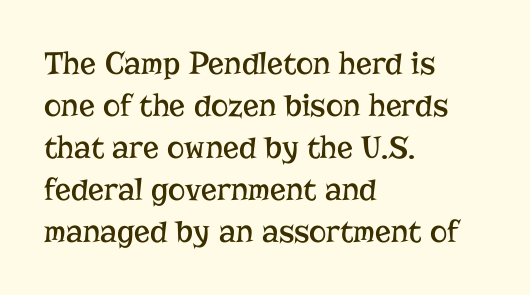
{"serif": "yes", "italic": "no", "bold": "no", "weight": "regular", "width": "normal", "stroke_contrast": "low", "x_height": "medium", "monospaced": "no", "underline": "no", "align": "left", "line_spacing": "normal", "line_spacing_ratio": 1.27, "letter_spacing": "normal", "letter_spacing_em": 0.0, "glyph_px": 33}
